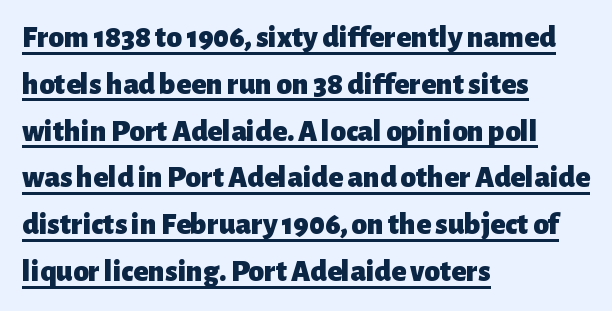
Q: Is the text bold? A: Yes.
Q: Is the text italic (slanted)? A: No, it is upright.
Q: Is the typeface a serif or a sans-serif typeface? A: Sans-serif.
Q: Is the text underlined? A: Yes.
Q: How is the paragraph aligned? A: Left-aligned.
Q: Is the spacing between letters normal or unusually wide? A: Normal.
Q: Is the spacing between lines tight, normal or loose? A: Normal.
Q: Width (condensed, normal, or wide)? A: Normal.
Q: Stroke contrast? A: Low.
Q: x-height? A: Medium.
Q: Monospaced? A: No.
